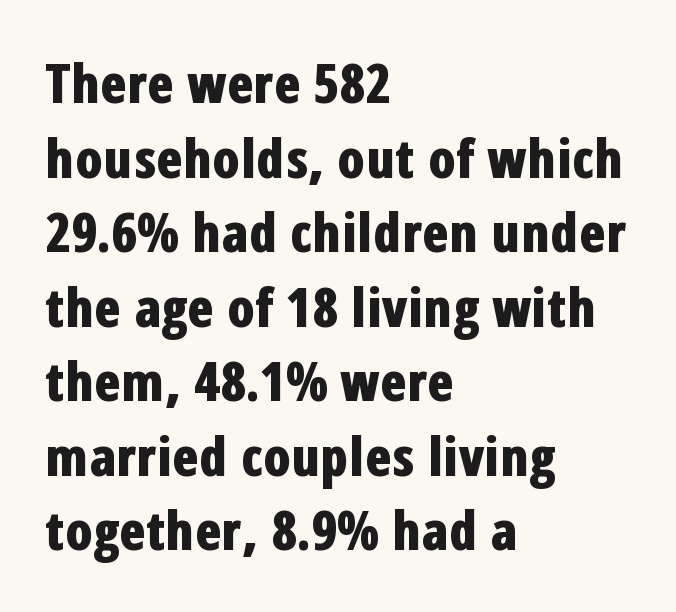
Nobody touched the tracking dial on this one. This sample has the flowing, uneven cadence of proportional lettering. Quick note: not italic, upright. What kind of face is this? One without serifs — a sans. The lines sit at an ordinary, default distance from one another. The ragged edge is on the right, which tells us the setting is flush left.
